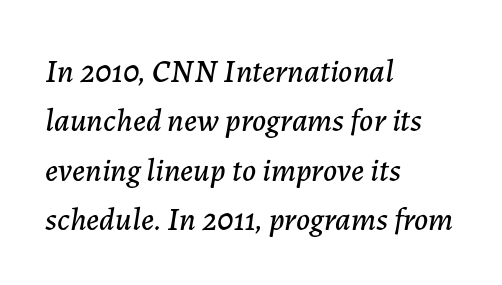
The image shows 32 px text type, italic (leaning right); set left-aligned, normal line spacing (1.54x), normal letter spacing, not underlined; low stroke contrast and a medium x-height.
